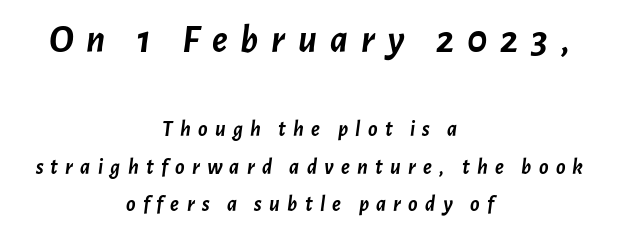
Honestly, the letter spacing is so wide it's the main thing you notice. Visually the block forms a symmetrical silhouette, jagged on both flanks. The rendering shrinks the type as you move from the upper chunk to the lower. Character widths vary here, with narrow letters taking less room than wide ones. The letters are bold, with thick, heavy strokes.
